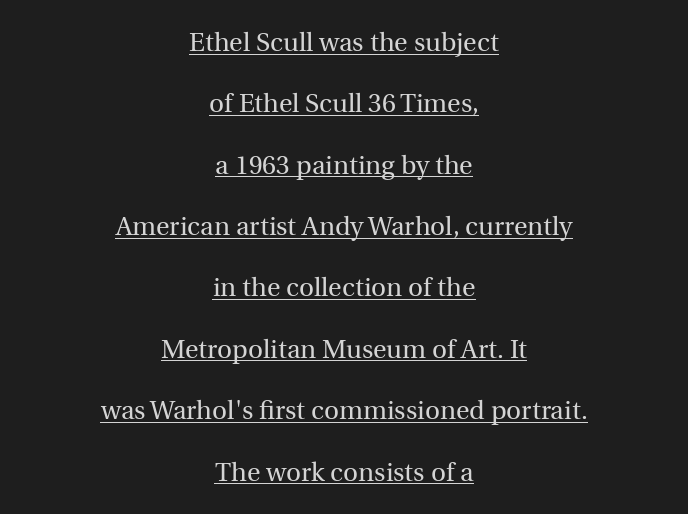
Q: Is the text bold? A: No.
Q: Is the text italic (slanted)? A: No, it is upright.
Q: Is the text underlined? A: Yes.
Q: How is the paragraph aligned? A: Centered.
Q: Is the spacing between letters normal or unusually wide? A: Normal.
Q: Is the spacing between lines tight, normal or loose? A: Loose.
